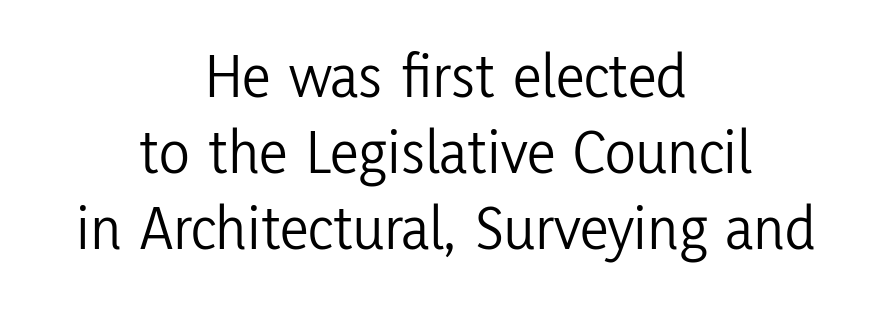
The image shows 64 px light, condensed sans-serif type, upright; set centered, line spacing 1.19x, normal letter spacing, not underlined; low stroke contrast and a medium x-height.
